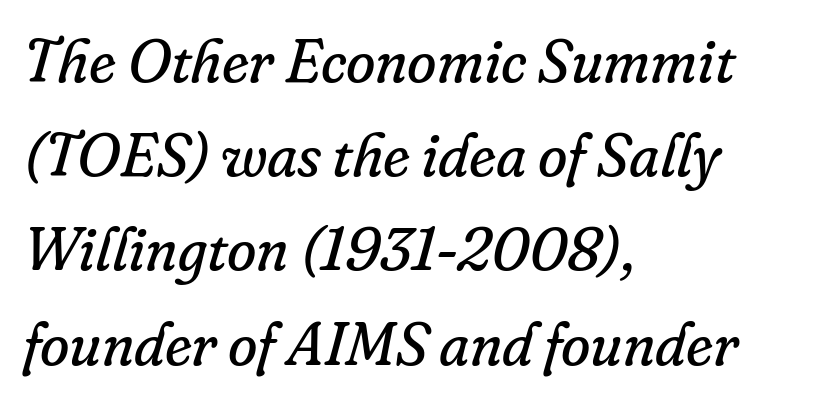
{"serif": "yes", "italic": "yes", "lean": "right", "slant_degrees": 16, "bold": "no", "weight": "regular", "width": "normal", "stroke_contrast": "low", "x_height": "small", "monospaced": "no", "underline": "no", "align": "left", "line_spacing": "normal", "line_spacing_ratio": 1.57, "letter_spacing": "normal", "letter_spacing_em": 0.0, "glyph_px": 60}
